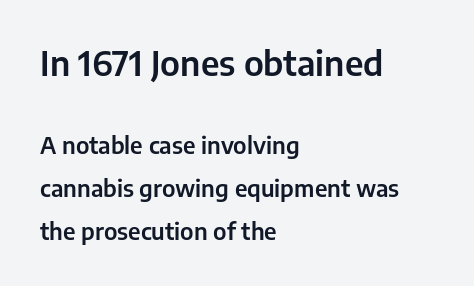
These lines are composed in type without serifs. Top chunk: large. Bottom chunk: small. Quick note: underline off. Style check: upright. Caption: multi-line text, flush left, ragged right. Think of a printed novel: that variable character pitch is what you see here.
